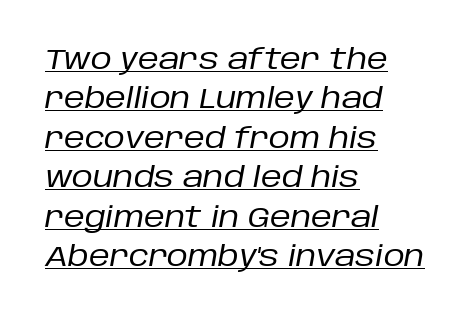
Designer's note — italics engaged. A normal amount of white space separates one row of letters from the next. Each letter keeps its own natural width here, so spacing adapts to shape. Every word sits above its own underline. The passage is arranged the way most books set body copy — flush left. On a weight scale, this lands at 450 or below.
